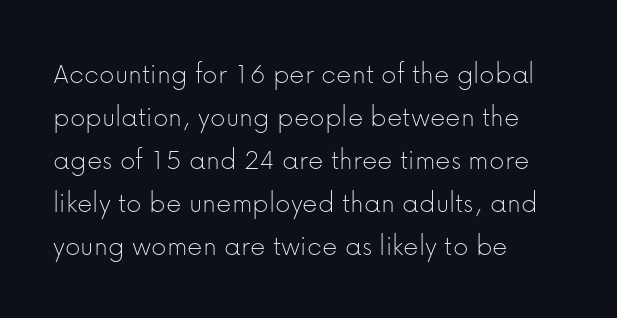
Whoever set this chose a conventional vertical rhythm. The letters stand upright; this is a roman face. These lines are set flush left with a ragged right edge. Are there feet on the stems? There aren't — it's a sans. A light-to-regular cut is what we see here. Looks like regular typesetting: each glyph gets only the width it needs.
